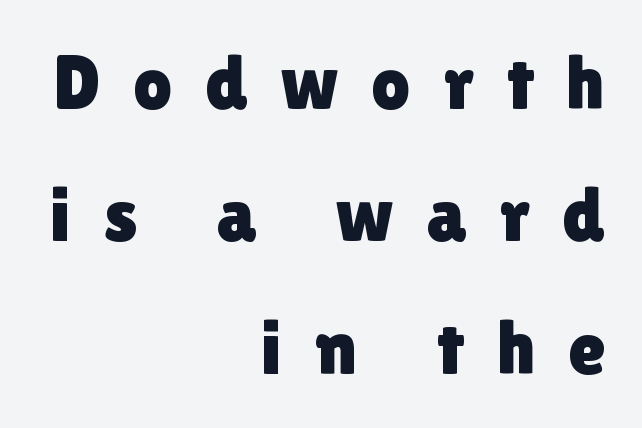
How are the letters spaced? Widely, with obvious added tracking. The rendering uses natural spacing where letterforms have individual widths. Caption: multi-line text, flush right, ragged left. Does the lettering tilt? It doesn't — this is upright. Nope, no serifs anywhere on these letters.
